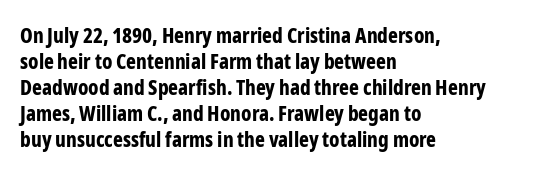
The strokes are fattened all the way to bold. Visually the block forms a straight wall on the left and a jagged coastline on the right. A typesetter would mark this as roman, not italic. The words here are not underlined.
